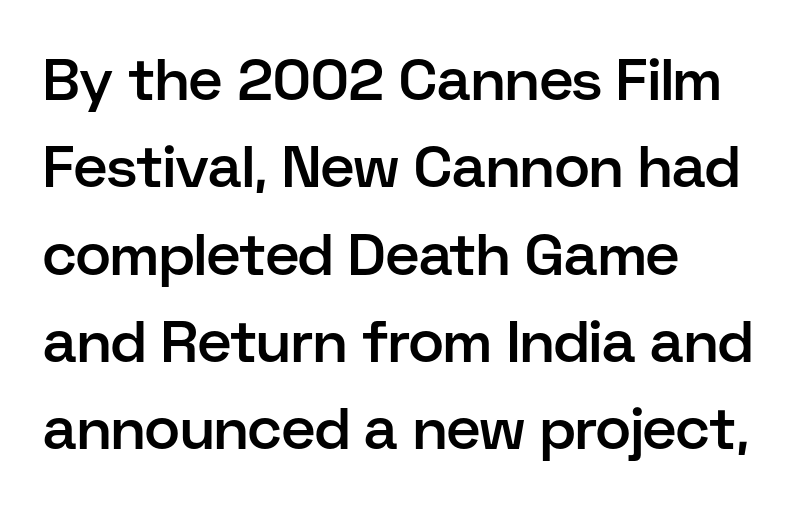
The image shows 59 px semibold sans-serif type, upright; set left-aligned, normal line spacing (1.48x), normal letter spacing, not underlined; low stroke contrast and a medium x-height.
